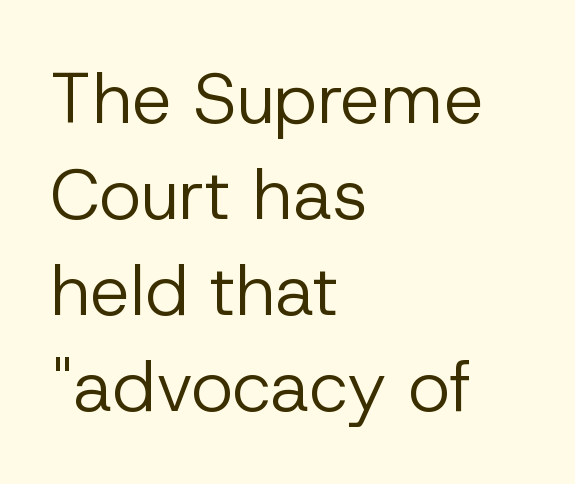
{"serif": "no", "italic": "no", "bold": "no", "weight": "regular", "width": "normal", "stroke_contrast": "low", "x_height": "medium", "monospaced": "no", "underline": "no", "align": "left", "line_spacing": "normal", "line_spacing_ratio": 1.35, "letter_spacing": "normal", "letter_spacing_em": 0.0, "glyph_px": 71}
